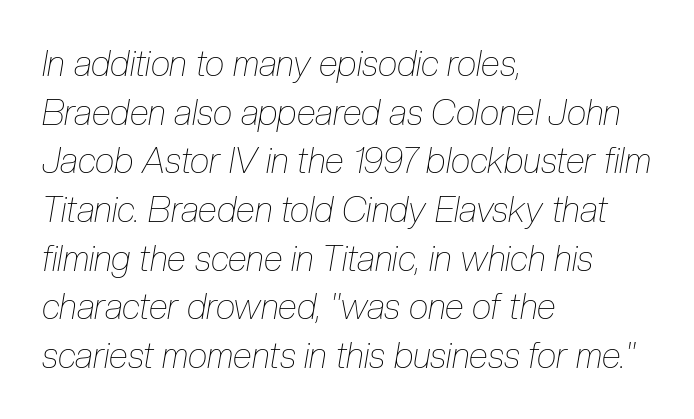
Q: Is the text bold? A: No.
Q: Is the text italic (slanted)? A: Yes, it leans right by about 10 degrees.
Q: Is the text underlined? A: No.
Q: How is the paragraph aligned? A: Left-aligned.
Q: Is the spacing between letters normal or unusually wide? A: Normal.
Q: Is the spacing between lines tight, normal or loose? A: Normal.
Q: Width (condensed, normal, or wide)? A: Condensed.
Q: Stroke contrast? A: Low.
Q: x-height? A: Medium.
Q: Monospaced? A: No.
